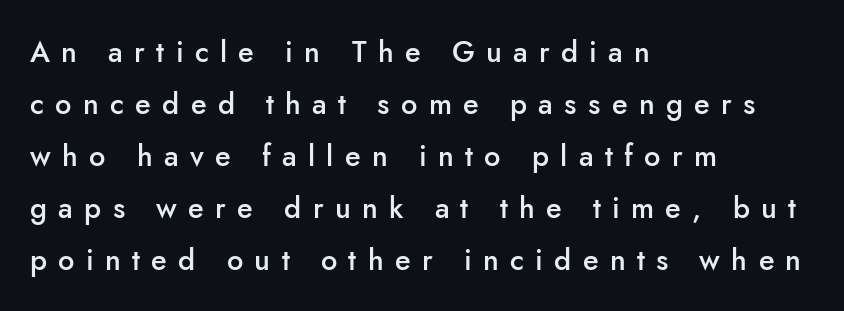
The image shows 29 px semibold sans-serif type, upright; set left-aligned, line spacing 1.79x, unusually wide letter spacing (+0.39 em), not underlined; low stroke contrast and a small x-height.
